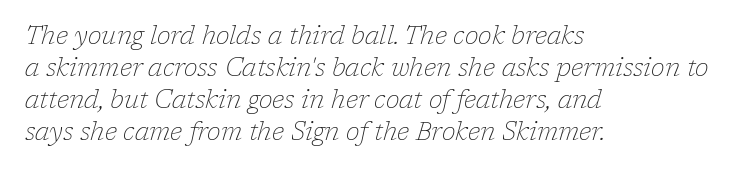
Q: Is the text bold? A: No.
Q: Is the text italic (slanted)? A: Yes, it leans right by about 17 degrees.
Q: Is the text underlined? A: No.
Q: How is the paragraph aligned? A: Left-aligned.
Q: Is the spacing between letters normal or unusually wide? A: Normal.
Q: Is the spacing between lines tight, normal or loose? A: Normal.
